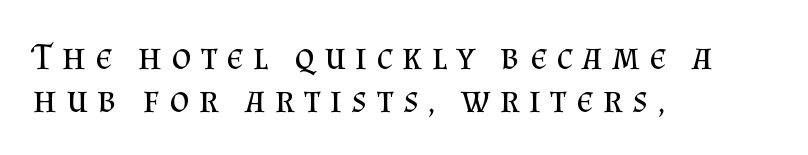
Q: Is the text bold? A: No.
Q: Is the text italic (slanted)? A: No, it is upright.
Q: Is the typeface a serif or a sans-serif typeface? A: Serif.
Q: Is the text underlined? A: No.
Q: How is the paragraph aligned? A: Left-aligned.
Q: Is the spacing between letters normal or unusually wide? A: Unusually wide.
Q: Is the spacing between lines tight, normal or loose? A: Tight.
Q: Width (condensed, normal, or wide)? A: Normal.
Q: Stroke contrast? A: Medium.
Q: x-height? A: Small.
Q: Monospaced? A: No.
